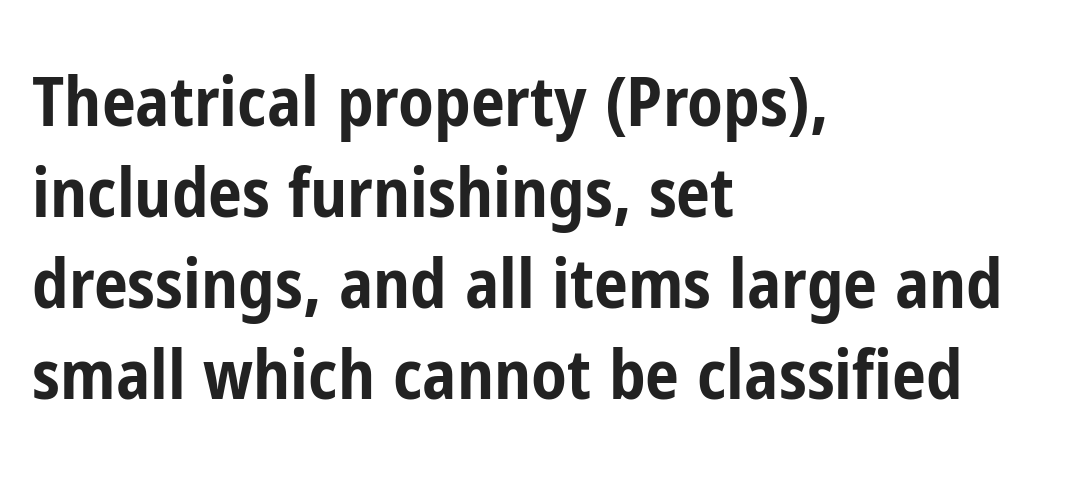
The image shows 68 px bold, condensed sans-serif type, upright; set left-aligned, normal line spacing (1.34x), normal letter spacing, not underlined; low stroke contrast and a medium x-height.
